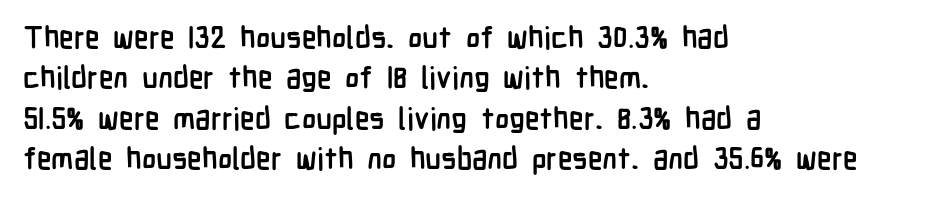
The image shows 30 px semibold, condensed sans-serif type, upright; set left-aligned, normal line spacing (1.35x), normal letter spacing, not underlined; low stroke contrast and a medium x-height.
